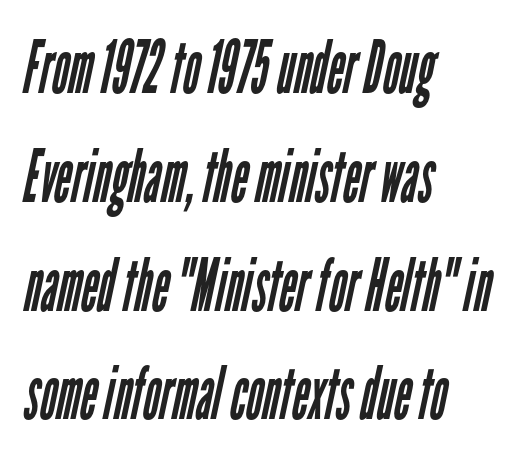
The image shows 73 px regular-weight, condensed sans-serif type; set left-aligned, normal line spacing (1.49x), normal letter spacing, not underlined; low stroke contrast and a medium x-height.
